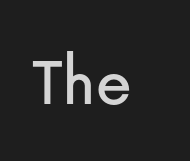
Q: Is the text italic (slanted)? A: No, it is upright.
Q: Is the typeface a serif or a sans-serif typeface? A: Sans-serif.
Q: Is the text underlined? A: No.
Q: Is the spacing between letters normal or unusually wide? A: Normal.
Q: Width (condensed, normal, or wide)? A: Normal.
Q: Stroke contrast? A: Low.
Q: x-height? A: Medium.
Q: Monospaced? A: No.
